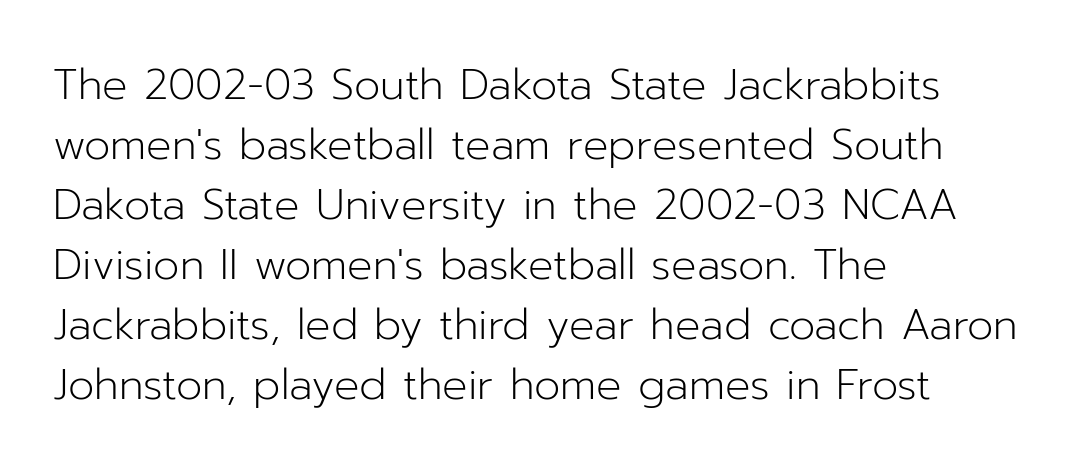
The image shows 42 px light sans-serif type, upright; set left-aligned, normal line spacing (1.43x), normal letter spacing, not underlined; low stroke contrast and a medium x-height.
